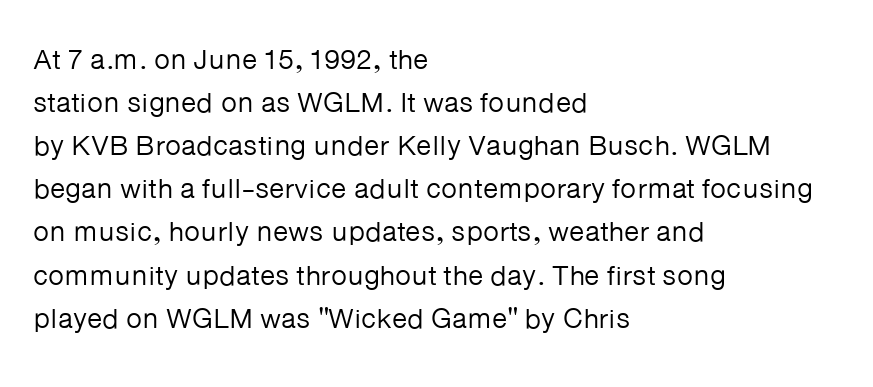
{"serif": "no", "italic": "no", "bold": "no", "weight": "regular", "width": "normal", "stroke_contrast": "low", "x_height": "medium", "monospaced": "no", "underline": "no", "align": "left", "line_spacing": "normal", "line_spacing_ratio": 1.54, "letter_spacing": "normal", "letter_spacing_em": 0.0, "glyph_px": 28}
